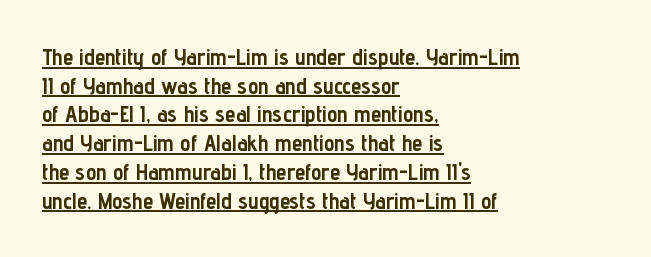
{"italic": "no", "bold": "yes", "underline": "yes", "align": "left", "line_spacing": "normal", "line_spacing_ratio": 1.25, "letter_spacing": "normal", "letter_spacing_em": 0.0, "glyph_px": 23}
